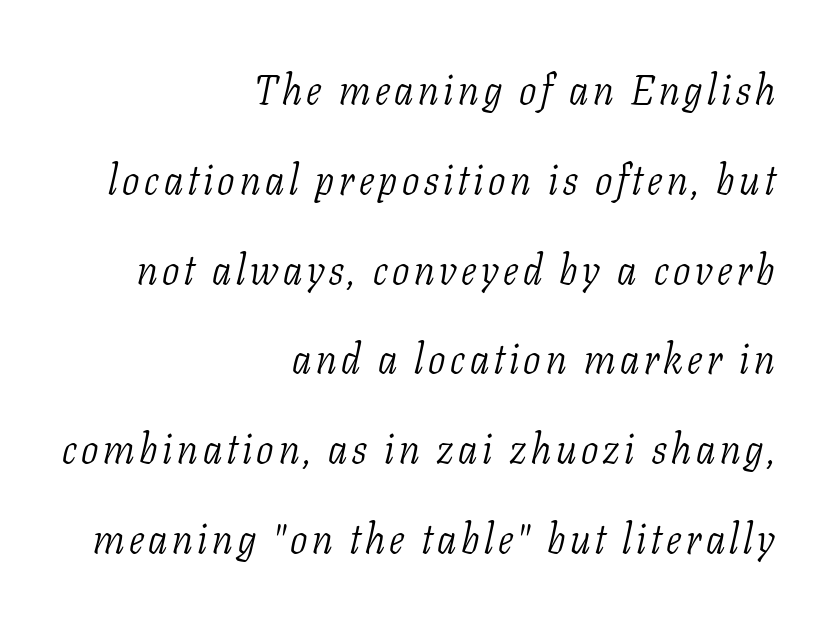
Q: Is the text bold? A: No.
Q: Is the text italic (slanted)? A: Yes, it leans right by about 11 degrees.
Q: Is the typeface a serif or a sans-serif typeface? A: Serif.
Q: Is the text underlined? A: No.
Q: How is the paragraph aligned? A: Right-aligned.
Q: Is the spacing between lines tight, normal or loose? A: Loose.
Q: Width (condensed, normal, or wide)? A: Condensed.
Q: Stroke contrast? A: Low.
Q: x-height? A: Medium.
Q: Monospaced? A: No.
